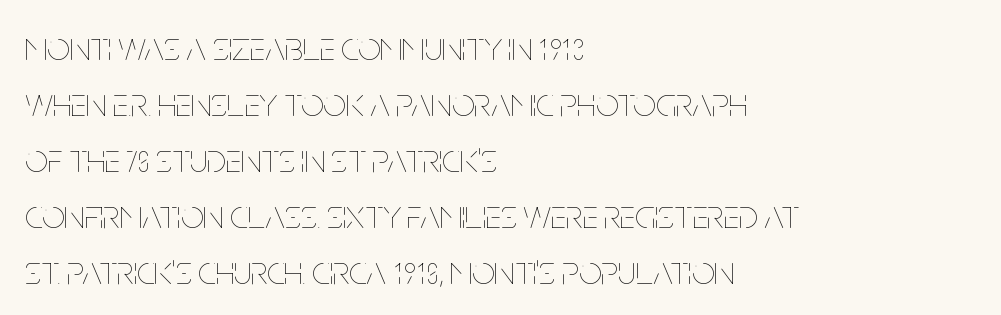
The image shows 40 px thin, condensed type, upright; set left-aligned, normal line spacing (1.4x), normal letter spacing, not underlined; low stroke contrast and a large x-height.
